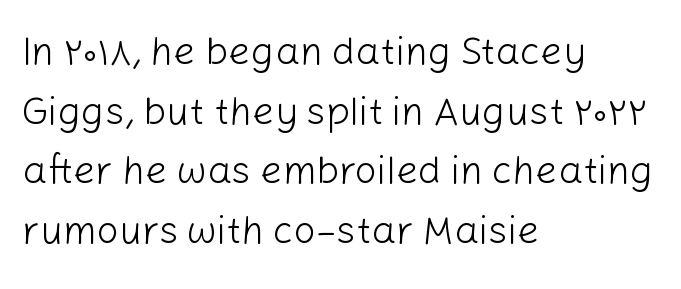
The image shows 39 px light sans-serif type, upright; set left-aligned, normal line spacing (1.53x), normal letter spacing, not underlined; low stroke contrast and a medium x-height.
